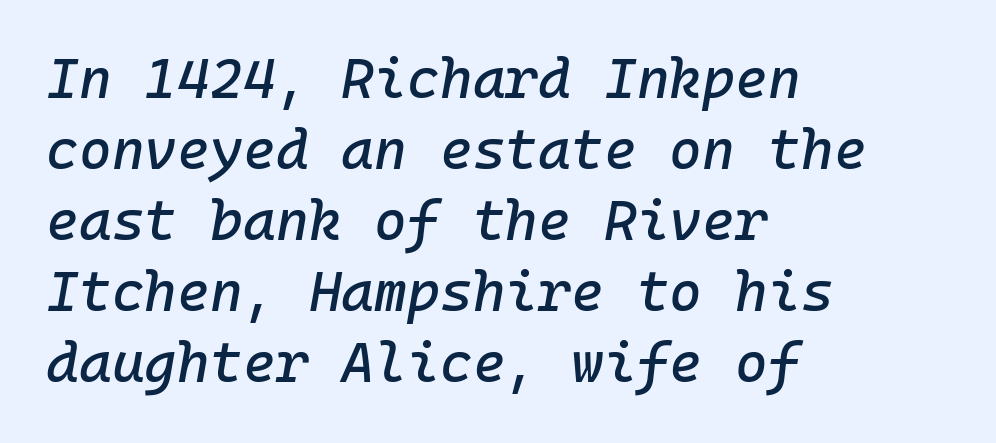
These lines sit exactly where default settings would place them. Note the uniform advance width — an 'i' takes as much space as an 'm'. Yep, that's italic — everything's leaning. Underlining? Definitely not there. These lines stack with their left ends in a neat column. Observe the ordinary spacing: letters are neighbours, not strangers.
